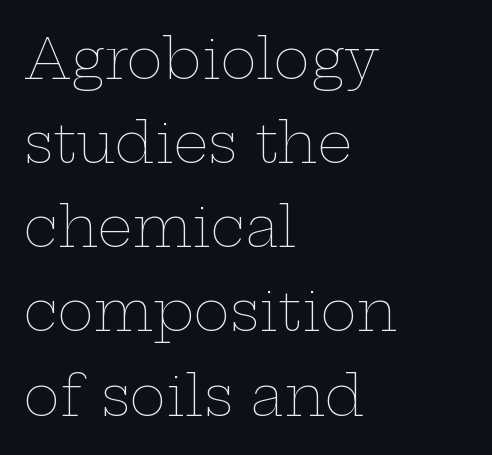
The image shows 55 px thin, wide type, upright; set left-aligned, normal line spacing (1.53x), normal letter spacing, not underlined; low stroke contrast and a medium x-height.
